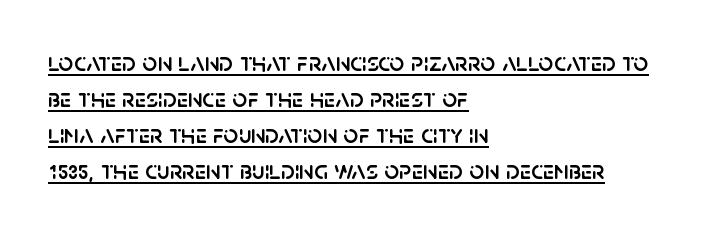
The image shows 26 px text type, upright; set left-aligned, normal line spacing (1.39x), normal letter spacing, underlined.
